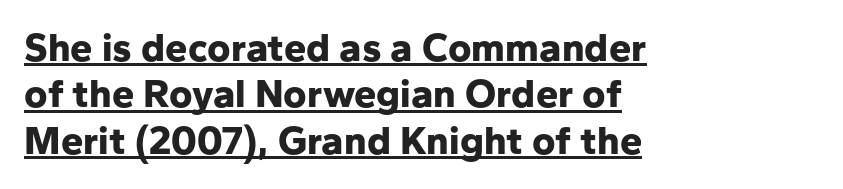
The image shows 40 px bold sans-serif type, upright; set left-aligned, line spacing 1.16x, normal letter spacing, underlined; low stroke contrast and a medium x-height.
